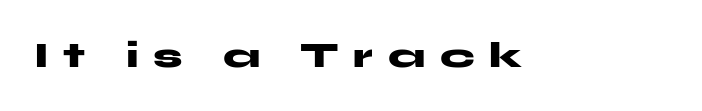
This sample uses an upright cut, with every glyph sitting square on the baseline. Plenty of ink on the page — the face is bold. This rendering employs a face without finishing strokes, i.e., a sans-serif. Each word looks stretched out because of the extra space between its letters.
